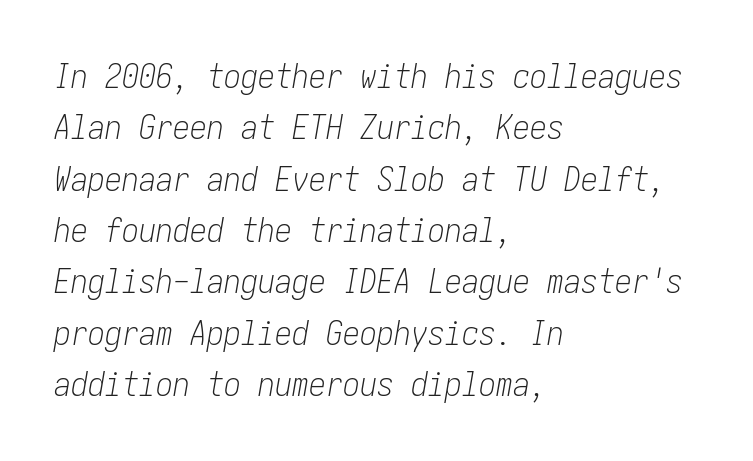
{"italic": "yes", "lean": "right", "slant_degrees": 10, "bold": "no", "weight": "light", "width": "condensed", "stroke_contrast": "low", "x_height": "medium", "underline": "no", "align": "left", "line_spacing": "normal", "line_spacing_ratio": 1.51, "letter_spacing": "normal", "letter_spacing_em": 0.0, "glyph_px": 34}
